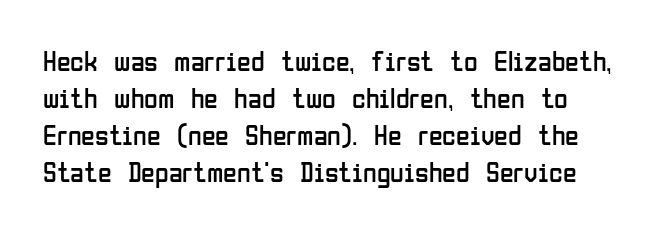
Here the glyphs are tracked normally, forming tight word shapes. The lettering holds an erect, upright posture throughout. Unmarked baselines from the first word to the last. Rows of type keep a routine distance in the vertical direction. Type style note: lacks serifs.
